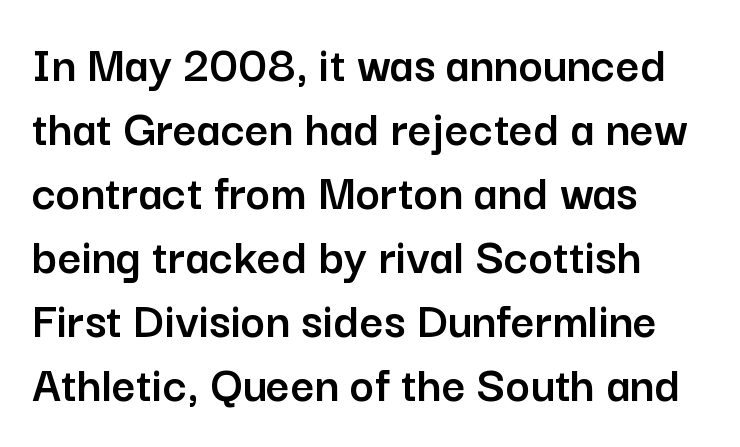
Q: Is the text italic (slanted)? A: No, it is upright.
Q: Is the typeface a serif or a sans-serif typeface? A: Sans-serif.
Q: Is the text underlined? A: No.
Q: How is the paragraph aligned? A: Left-aligned.
Q: Is the spacing between letters normal or unusually wide? A: Normal.
Q: Width (condensed, normal, or wide)? A: Normal.
Q: Stroke contrast? A: Low.
Q: x-height? A: Medium.
Q: Monospaced? A: No.
